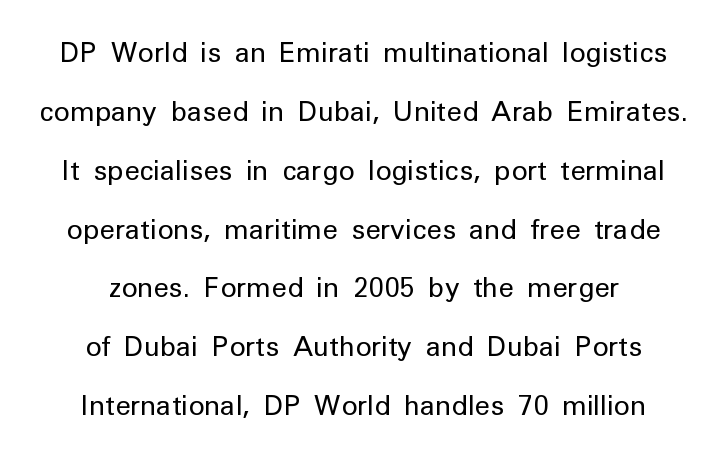
{"italic": "no", "bold": "no", "underline": "no", "align": "center", "line_spacing": "loose", "line_spacing_ratio": 2.18, "letter_spacing": "normal", "letter_spacing_em": 0.0, "glyph_px": 27}
